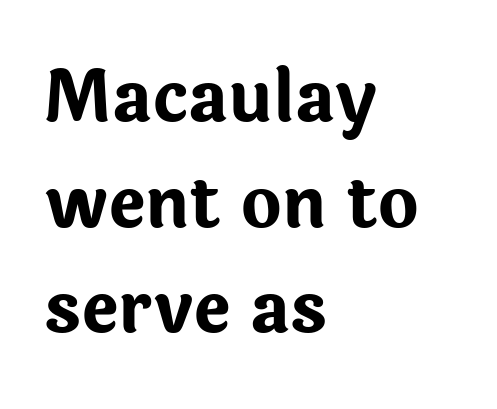
{"serif": "no", "italic": "no", "bold": "yes", "weight": "bold", "width": "normal", "stroke_contrast": "low", "x_height": "medium", "monospaced": "no", "underline": "no", "align": "left", "line_spacing": "normal", "line_spacing_ratio": 1.51, "letter_spacing": "normal", "letter_spacing_em": 0.0, "glyph_px": 70}
